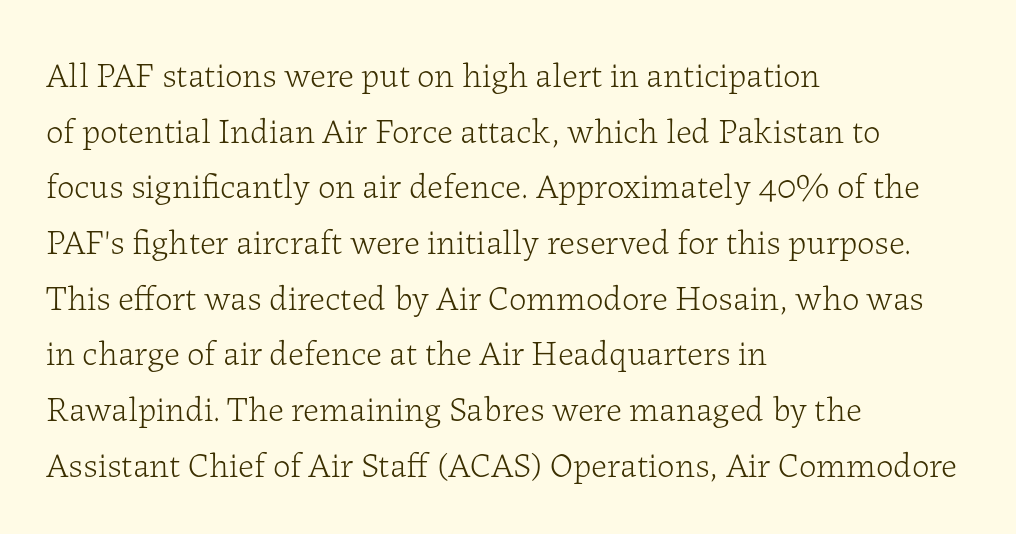
Q: Is the text bold? A: No.
Q: Is the text italic (slanted)? A: No, it is upright.
Q: Is the typeface a serif or a sans-serif typeface? A: Serif.
Q: Is the text underlined? A: No.
Q: How is the paragraph aligned? A: Left-aligned.
Q: Is the spacing between letters normal or unusually wide? A: Normal.
Q: Is the spacing between lines tight, normal or loose? A: Normal.
Q: Width (condensed, normal, or wide)? A: Normal.
Q: Stroke contrast? A: Low.
Q: x-height? A: Medium.
Q: Monospaced? A: No.
